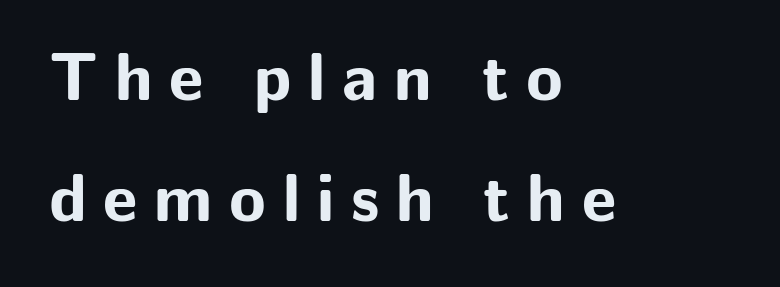
The image shows 67 px bold sans-serif type, upright; set left-aligned, line spacing 1.8x, unusually wide letter spacing (+0.25 em), not underlined; low stroke contrast and a medium x-height.
